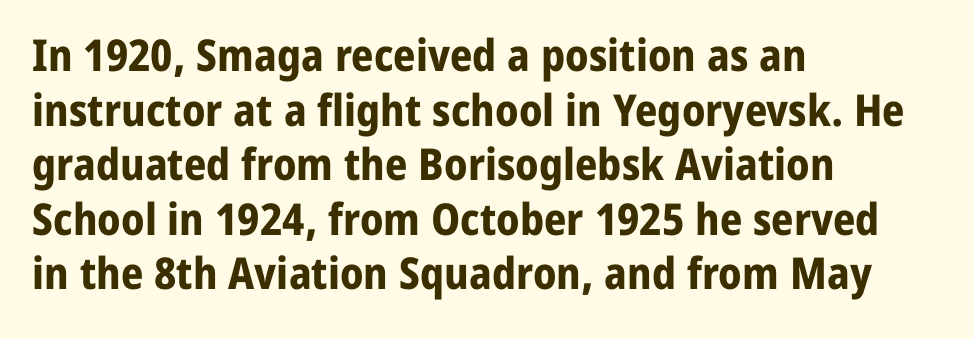
Q: Is the text bold? A: Yes.
Q: Is the text italic (slanted)? A: No, it is upright.
Q: Is the typeface a serif or a sans-serif typeface? A: Sans-serif.
Q: Is the text underlined? A: No.
Q: How is the paragraph aligned? A: Left-aligned.
Q: Is the spacing between letters normal or unusually wide? A: Normal.
Q: Width (condensed, normal, or wide)? A: Normal.
Q: Stroke contrast? A: Low.
Q: x-height? A: Medium.
Q: Monospaced? A: No.
